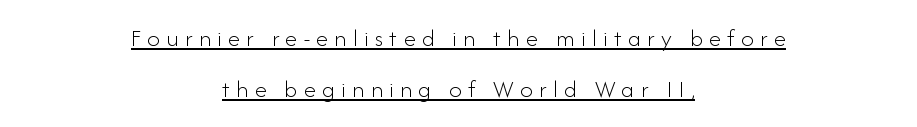
The image shows 25 px text type, upright; set centered, loose line spacing (2.04x), unusually wide letter spacing (+0.25 em), underlined.
